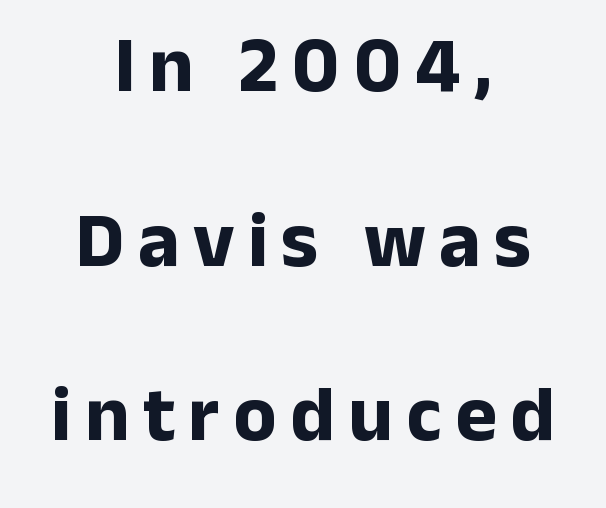
The image shows 79 px bold sans-serif type, upright; set centered, loose line spacing (2.21x), not underlined; low stroke contrast and a medium x-height.
